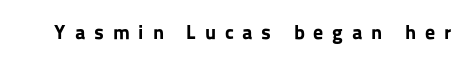
{"italic": "no", "bold": "yes", "underline": "no", "letter_spacing": "wide", "letter_spacing_em": 0.44, "glyph_px": 20}
